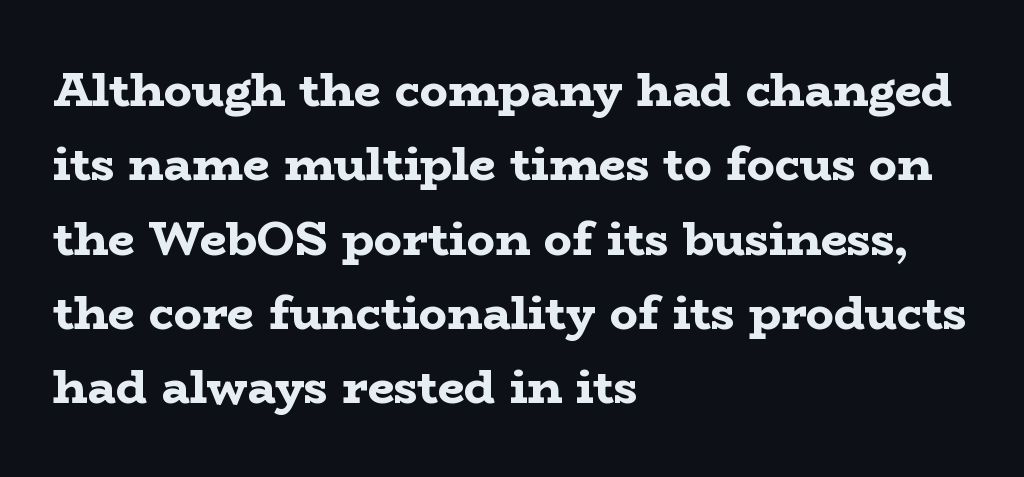
The image shows 47 px bold, wide serif type, upright; set left-aligned, normal line spacing (1.58x), normal letter spacing, not underlined; low stroke contrast and a medium x-height.
